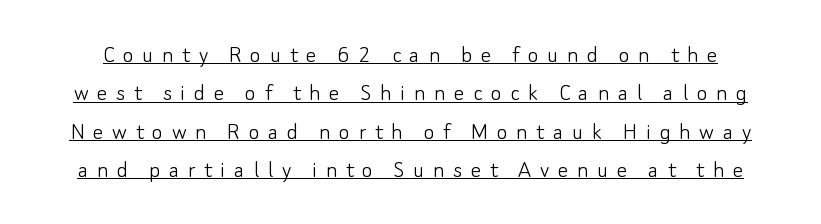
The image shows 26 px text type, upright; set normal line spacing (1.48x), unusually wide letter spacing (+0.33 em), underlined.
